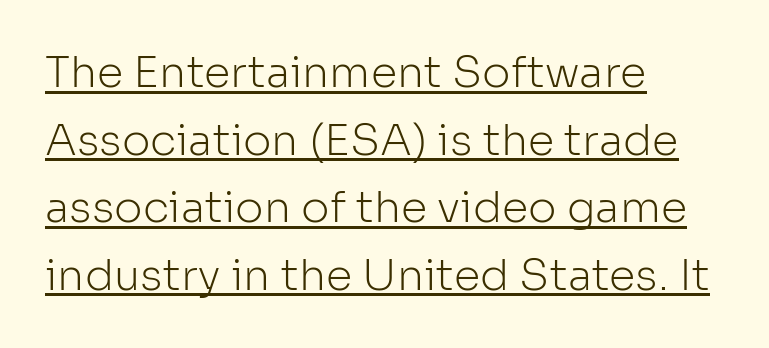
A typesetter would call this proportional, since set widths differ per character. The characters display no serif detailing; their extremities are plain. Letter spacing: default. Stroke mass is kept to a normal reading level or below. This is underlined copy, the kind a proofreader might mark for attention.
